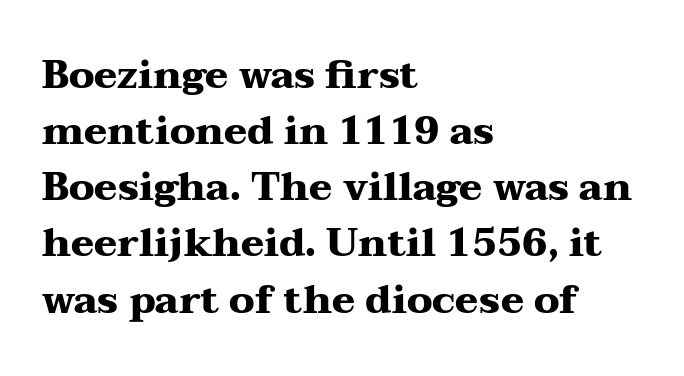
{"serif": "yes", "italic": "no", "bold": "yes", "weight": "heavy", "width": "wide", "stroke_contrast": "medium", "x_height": "medium", "monospaced": "no", "underline": "no", "align": "left", "line_spacing": "normal", "line_spacing_ratio": 1.44, "letter_spacing": "normal", "letter_spacing_em": 0.0, "glyph_px": 39}
